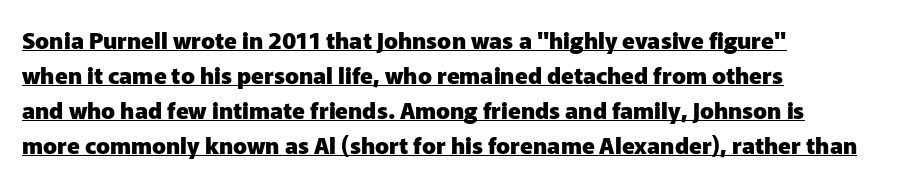
Strong, thick strokes mark this as bold type. If you drew a line through each stem, it would be perfectly vertical. The passage shown has conventional tracking throughout. Typeset ragged right — the left edge is the straight one.
